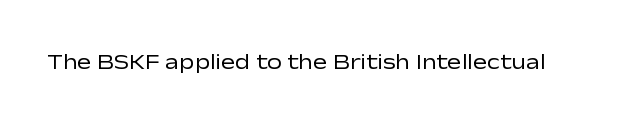
Q: Is the text bold? A: No.
Q: Is the text italic (slanted)? A: No, it is upright.
Q: Is the text underlined? A: No.
Q: Is the spacing between letters normal or unusually wide? A: Normal.
